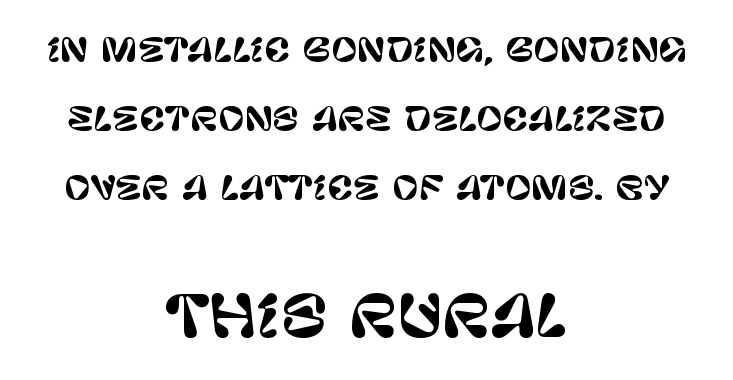
Q: Is the text italic (slanted)? A: Yes.
Q: Is the typeface a serif or a sans-serif typeface? A: Sans-serif.
Q: Is the text underlined? A: No.
Q: How is the paragraph aligned? A: Centered.
Q: Is the spacing between letters normal or unusually wide? A: Normal.
Q: Is the spacing between lines tight, normal or loose? A: Loose.
Q: Which block of text is set in a larger size, the first (top) or the second (bottom)? A: The second (bottom) one.
Q: Width (condensed, normal, or wide)? A: Normal.
Q: Stroke contrast? A: Low.
Q: x-height? A: Large.
Q: Monospaced? A: No.
